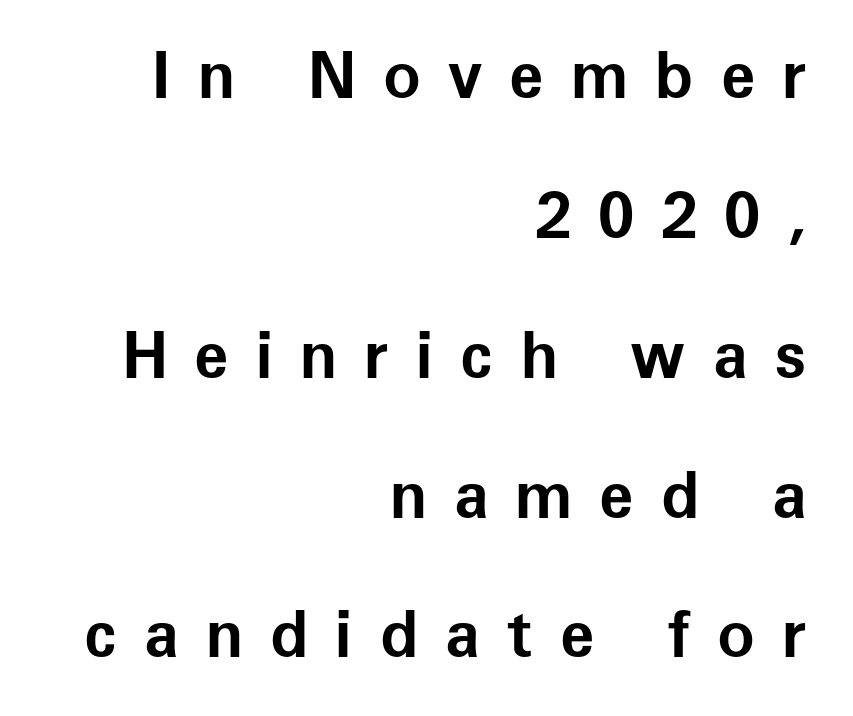
Is this a sans? Yes — the strokes have no serifs. Each letter keeps its own natural width here, so spacing adapts to shape. Its strokes are broad and dark, the hallmark of bold type. The tracking jumps out immediately: characters are airy and widely separated.
